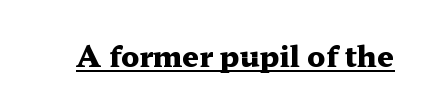
{"serif": "yes", "italic": "no", "bold": "yes", "weight": "heavy", "width": "wide", "stroke_contrast": "medium", "x_height": "medium", "monospaced": "no", "underline": "yes", "letter_spacing": "normal", "letter_spacing_em": 0.0, "glyph_px": 29}
